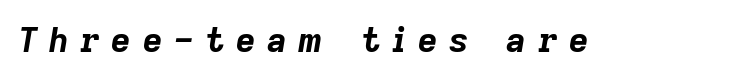
{"italic": "yes", "lean": "right", "slant_degrees": 9, "bold": "yes", "weight": "bold", "width": "normal", "stroke_contrast": "low", "x_height": "medium", "monospaced": "no", "underline": "no", "letter_spacing": "wide", "letter_spacing_em": 0.34, "glyph_px": 34}
